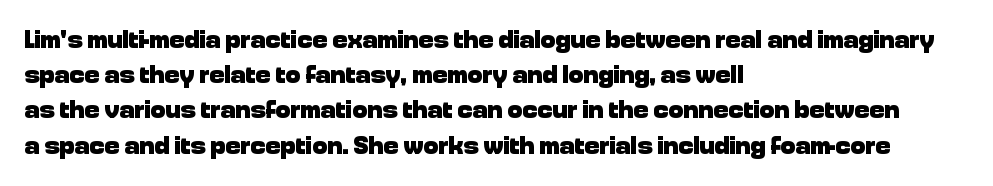
{"italic": "no", "bold": "yes", "underline": "no", "align": "left", "line_spacing": "normal", "line_spacing_ratio": 1.41, "letter_spacing": "normal", "letter_spacing_em": 0.0, "glyph_px": 25}
